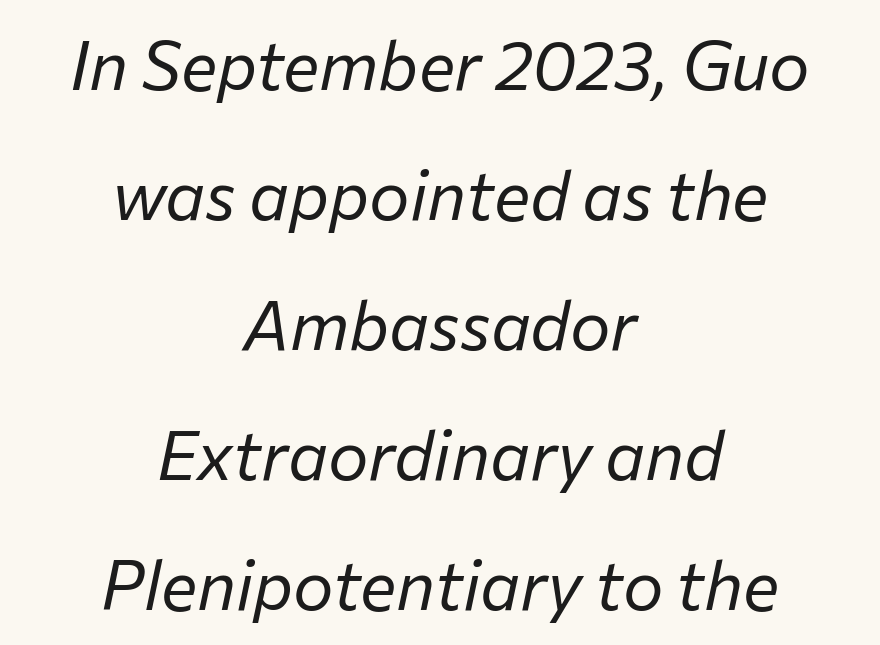
Q: Is the text bold? A: No.
Q: Is the text italic (slanted)? A: Yes, it leans right by about 12 degrees.
Q: Is the text underlined? A: No.
Q: How is the paragraph aligned? A: Centered.
Q: Is the spacing between letters normal or unusually wide? A: Normal.
Q: Is the spacing between lines tight, normal or loose? A: Loose.
Q: Width (condensed, normal, or wide)? A: Normal.
Q: Stroke contrast? A: Low.
Q: x-height? A: Medium.
Q: Monospaced? A: No.
